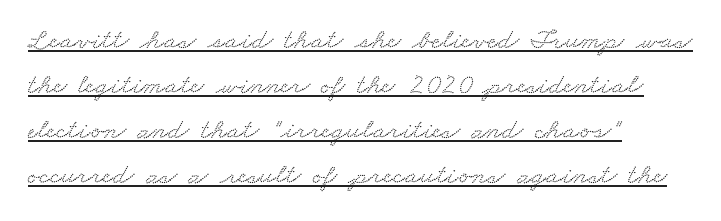
Line starts are locked; line ends wander. The rows are spaced the way most documents space them. Is there an underline? Yes — a line sits under the letters. To sum up the face: it has serifs. Character widths vary here, with narrow letters taking less room than wide ones.
